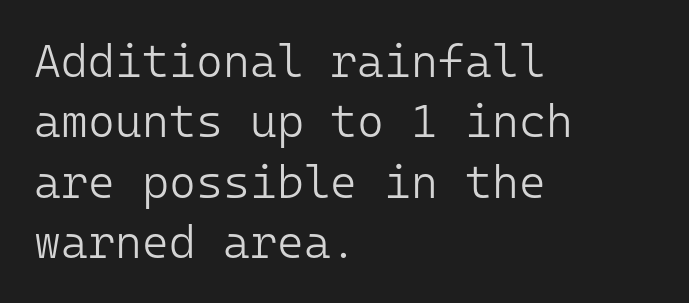
{"serif": "no", "italic": "no", "bold": "no", "weight": "light", "width": "normal", "stroke_contrast": "low", "x_height": "medium", "monospaced": "yes", "underline": "no", "align": "left", "line_spacing": "normal", "line_spacing_ratio": 1.31, "letter_spacing": "normal", "letter_spacing_em": 0.0, "glyph_px": 46}
